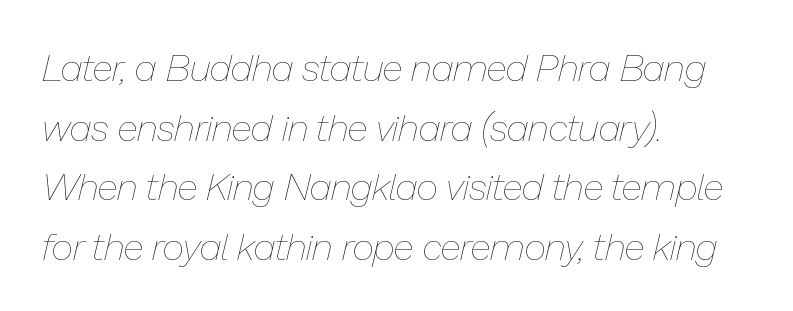
The image shows 38 px thin type, italic (leaning right); set left-aligned, normal line spacing (1.57x), normal letter spacing, not underlined; low stroke contrast and a medium x-height.
